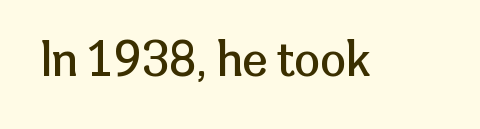
{"serif": "no", "italic": "no", "bold": "no", "weight": "regular", "width": "normal", "stroke_contrast": "low", "x_height": "medium", "monospaced": "no", "underline": "no", "letter_spacing": "normal", "letter_spacing_em": 0.0, "glyph_px": 46}
